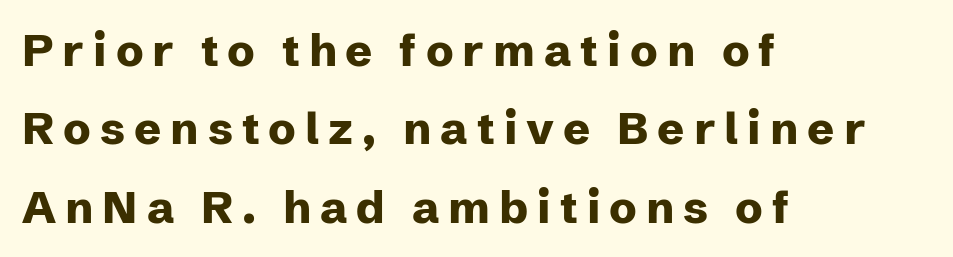
Q: Is the text bold? A: Yes.
Q: Is the text italic (slanted)? A: No, it is upright.
Q: Is the typeface a serif or a sans-serif typeface? A: Sans-serif.
Q: Is the text underlined? A: No.
Q: How is the paragraph aligned? A: Left-aligned.
Q: Is the spacing between letters normal or unusually wide? A: Unusually wide.
Q: Width (condensed, normal, or wide)? A: Normal.
Q: Stroke contrast? A: Low.
Q: x-height? A: Medium.
Q: Monospaced? A: No.
